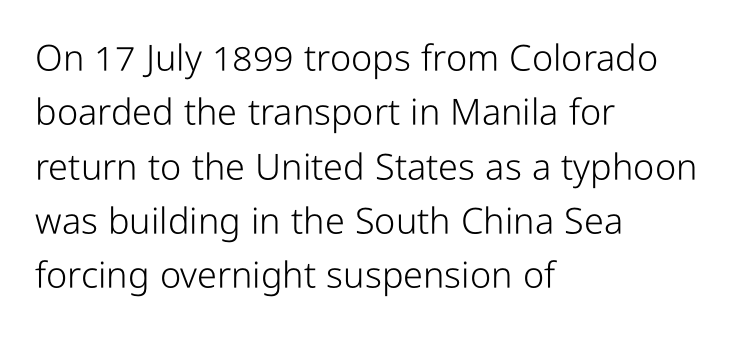
This sample is left-justified, so line endings fall wherever the words run out. Each letter keeps its own natural width here, so spacing adapts to shape. Successive baselines arrive at the customary interval. Counters stay open thanks to moderate or lighter strokes.
